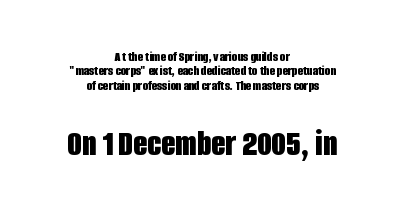
The image shows 37 px bold, condensed sans-serif type, upright; set centered, tight line spacing (1.03x), normal letter spacing, not underlined; the second (bottom) block is 2.64x larger; low stroke contrast and a large x-height.
